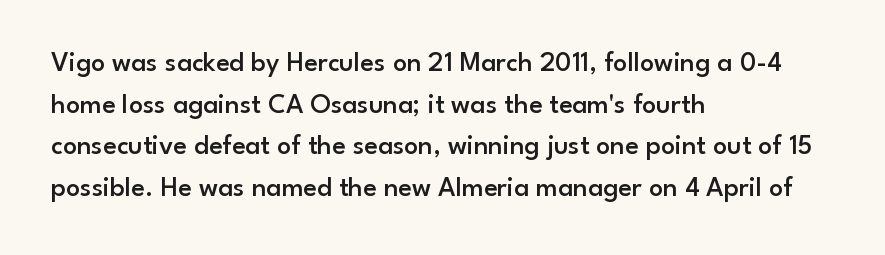
These lines sit exactly where default settings would place them. Posture: upright roman. In terms of letterspacing, this is plain default setting. In terms of letterform style, serifs are entirely absent.
